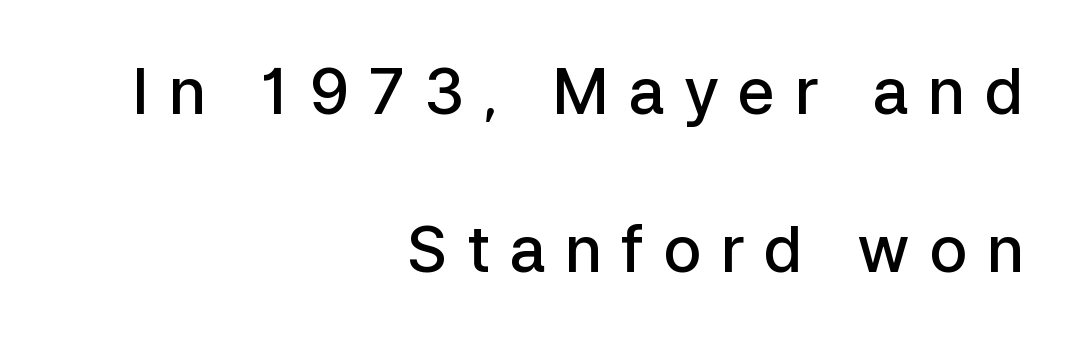
The image shows 64 px semibold sans-serif type, upright; set right-aligned, loose line spacing (2.47x), unusually wide letter spacing (+0.29 em), not underlined; low stroke contrast and a medium x-height.
